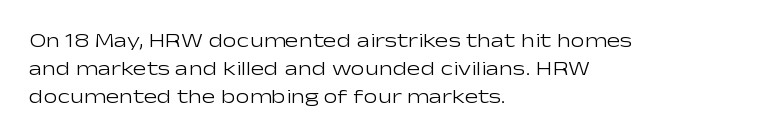
{"italic": "no", "bold": "no", "underline": "no", "align": "left", "line_spacing": "normal", "line_spacing_ratio": 1.4, "letter_spacing": "normal", "letter_spacing_em": 0.0, "glyph_px": 20}
